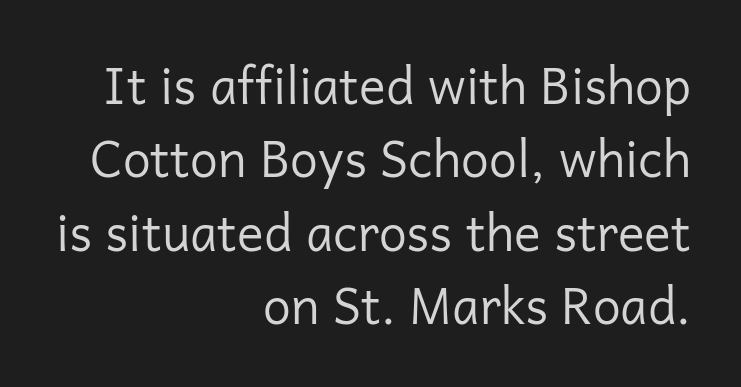
Q: Is the text bold? A: No.
Q: Is the text italic (slanted)? A: No, it is upright.
Q: Is the typeface a serif or a sans-serif typeface? A: Sans-serif.
Q: Is the text underlined? A: No.
Q: How is the paragraph aligned? A: Right-aligned.
Q: Is the spacing between letters normal or unusually wide? A: Normal.
Q: Is the spacing between lines tight, normal or loose? A: Normal.
Q: Width (condensed, normal, or wide)? A: Normal.
Q: Stroke contrast? A: Low.
Q: x-height? A: Medium.
Q: Monospaced? A: No.
